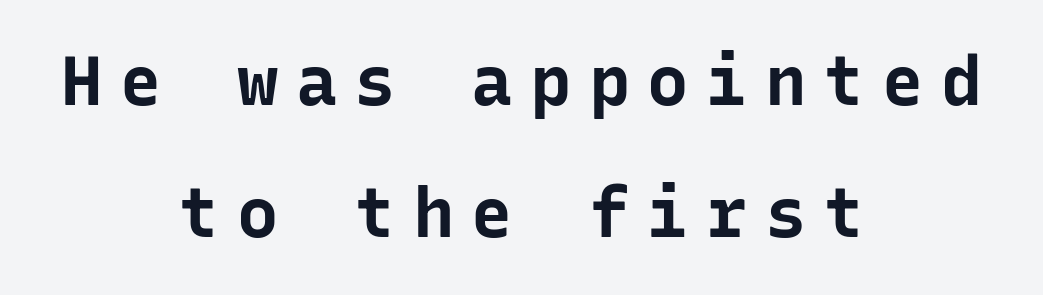
The setting favours the middle, as headings and verse often do. Loosely led — the rows are spread out. Each letter's strokes conclude bluntly, with no projecting serifs. Characters follow at a spacing far wider than the type designer built in.
